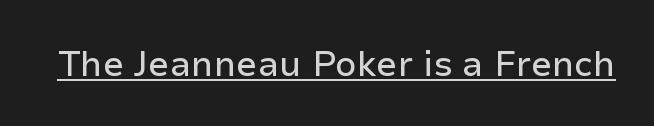
The image shows 35 px sans-serif type, upright; set normal letter spacing, underlined; low stroke contrast and a medium x-height.
